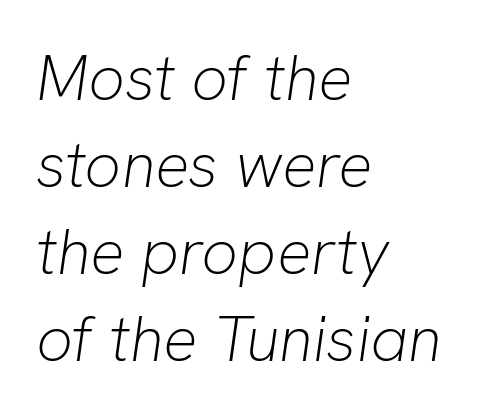
Each row of text sits above clean, open space. You could call the tracking neutral — neither tight nor loose. This rendering uses left alignment, leaving the right contour irregular. Think of a printed novel: that variable character pitch is what you see here. No heavy texture on the line: the type isn't bold.
